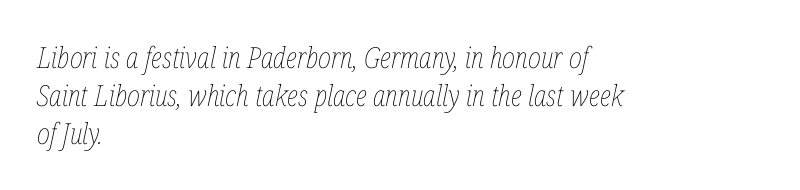
{"italic": "yes", "lean": "right", "slant_degrees": 12, "bold": "no", "weight": "thin", "width": "condensed", "stroke_contrast": "low", "x_height": "medium", "monospaced": "no", "underline": "no", "align": "left", "line_spacing": "normal", "line_spacing_ratio": 1.31, "letter_spacing": "normal", "letter_spacing_em": 0.0, "glyph_px": 29}
